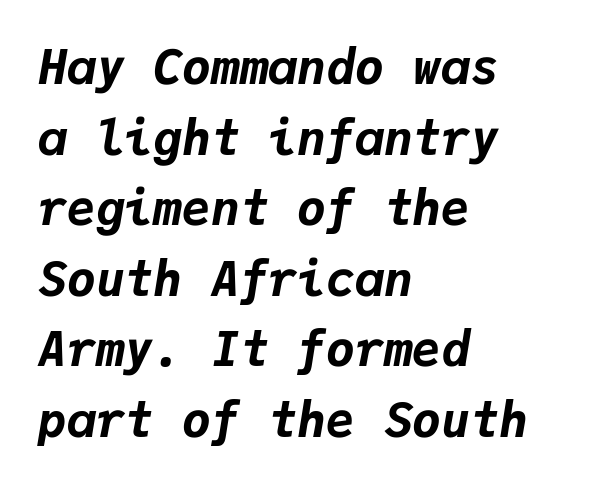
The image shows 48 px bold type, italic (leaning right), monospaced; set left-aligned, normal line spacing (1.47x), normal letter spacing, not underlined; low stroke contrast and a medium x-height.
